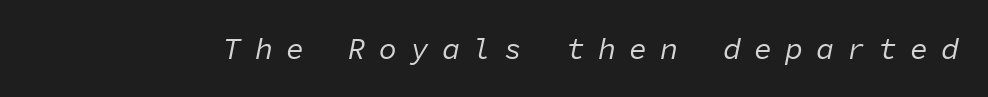
Q: Is the text bold? A: No.
Q: Is the text italic (slanted)? A: Yes, it leans right by about 11 degrees.
Q: Is the text underlined? A: No.
Q: Is the spacing between letters normal or unusually wide? A: Unusually wide.
Q: Width (condensed, normal, or wide)? A: Normal.
Q: Stroke contrast? A: Low.
Q: x-height? A: Medium.
Q: Monospaced? A: Yes.
